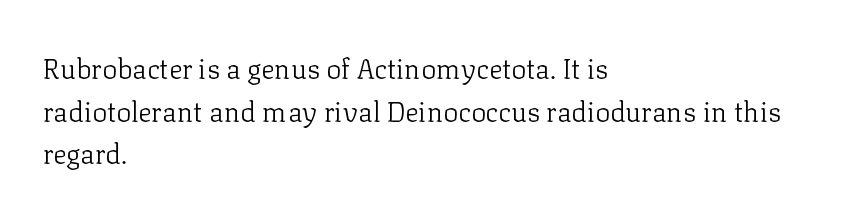
The typography opts for an upright posture over an oblique one. Caption: face not bold, strokes unweighted. Classification — serif. Nothing unusual about the tracking: characters are spaced as the font intends.
